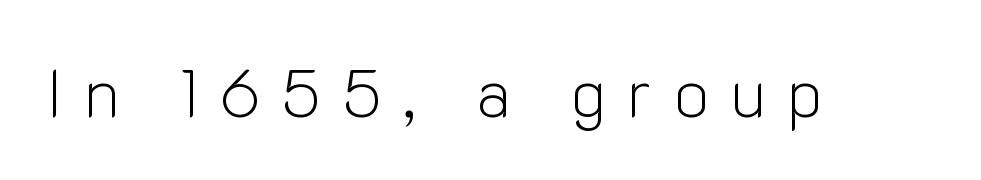
The image shows 67 px light sans-serif type, upright; set unusually wide letter spacing (+0.31 em), not underlined; low stroke contrast and a medium x-height.
